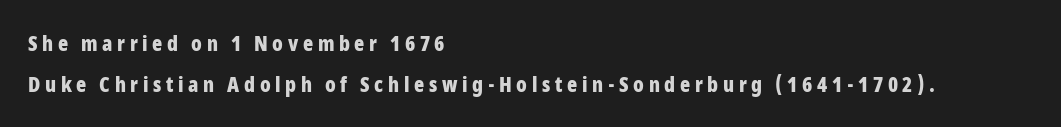
Q: Is the text bold? A: Yes.
Q: Is the text italic (slanted)? A: No, it is upright.
Q: Is the text underlined? A: No.
Q: How is the paragraph aligned? A: Left-aligned.
Q: Is the spacing between letters normal or unusually wide? A: Unusually wide.
Q: Is the spacing between lines tight, normal or loose? A: Loose.
